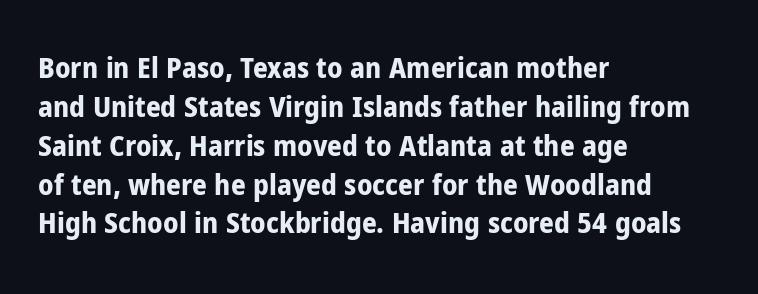
Q: Is the text bold? A: Yes.
Q: Is the text italic (slanted)? A: No, it is upright.
Q: Is the typeface a serif or a sans-serif typeface? A: Sans-serif.
Q: Is the text underlined? A: No.
Q: How is the paragraph aligned? A: Left-aligned.
Q: Is the spacing between letters normal or unusually wide? A: Normal.
Q: Is the spacing between lines tight, normal or loose? A: Normal.
Q: Width (condensed, normal, or wide)? A: Condensed.
Q: Stroke contrast? A: Low.
Q: x-height? A: Medium.
Q: Monospaced? A: No.
